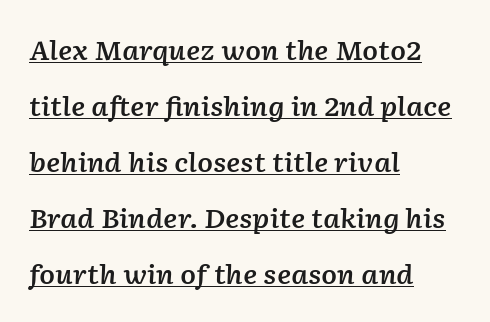
The image shows 26 px text type, italic (leaning right); set left-aligned, loose line spacing (2.15x), normal letter spacing, underlined.
